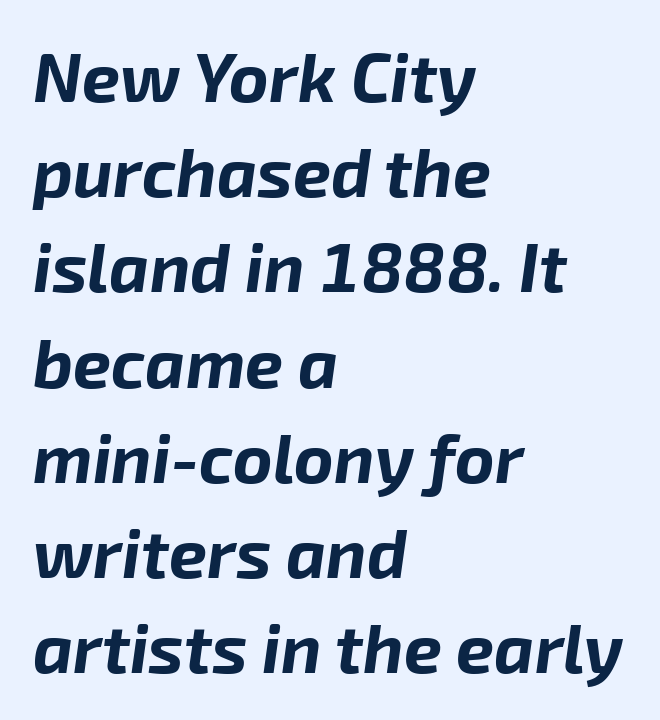
Q: Is the text bold? A: Yes.
Q: Is the text italic (slanted)? A: Yes, it leans right by about 8 degrees.
Q: Is the text underlined? A: No.
Q: How is the paragraph aligned? A: Left-aligned.
Q: Is the spacing between letters normal or unusually wide? A: Normal.
Q: Is the spacing between lines tight, normal or loose? A: Normal.
Q: Width (condensed, normal, or wide)? A: Normal.
Q: Stroke contrast? A: Low.
Q: x-height? A: Medium.
Q: Monospaced? A: No.
